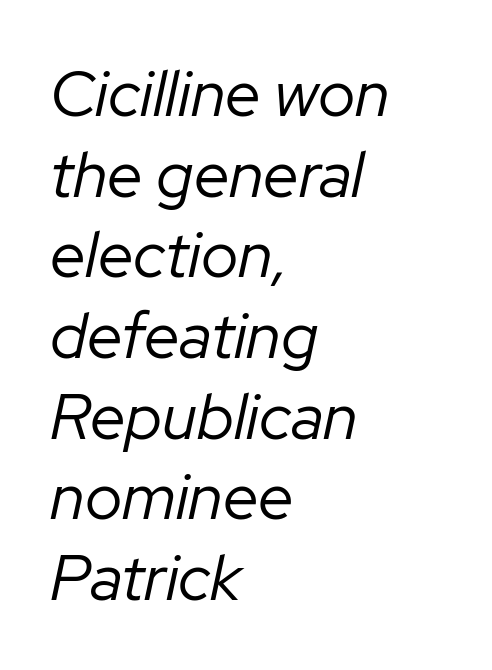
The image shows 64 px regular-weight type, italic (leaning right); set left-aligned, normal line spacing (1.26x), normal letter spacing, not underlined; low stroke contrast and a medium x-height.
